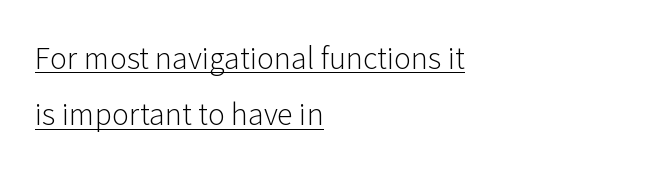
The image shows 29 px light sans-serif type, upright; set left-aligned, loose line spacing (1.94x), normal letter spacing, underlined; low stroke contrast and a medium x-height.
